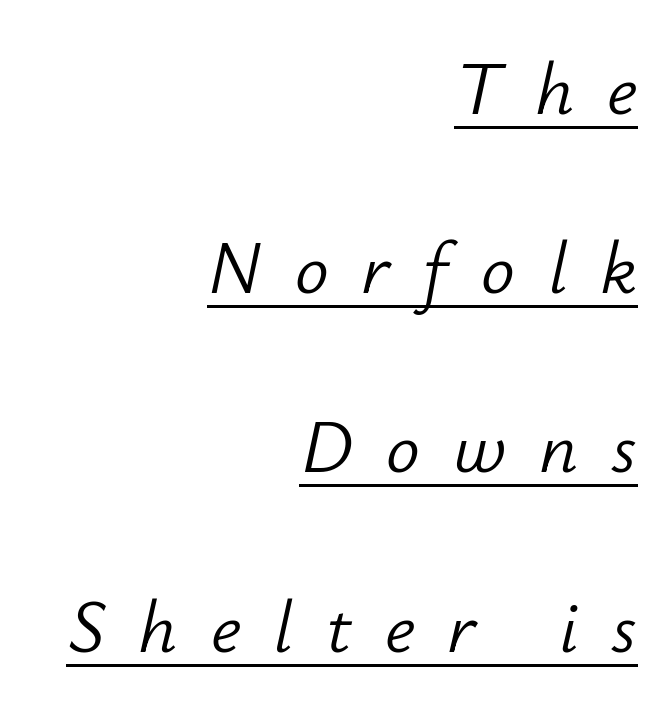
The image shows 75 px light type, italic (leaning right); set right-aligned, loose line spacing (2.39x), unusually wide letter spacing (+0.44 em), underlined; low stroke contrast and a small x-height.
